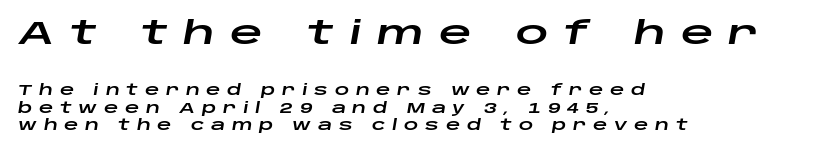
{"italic": "yes", "lean": "right", "slant_degrees": 10, "width": "wide", "stroke_contrast": "low", "x_height": "large", "monospaced": "no", "underline": "no", "align": "left", "line_spacing_ratio": 1.24, "letter_spacing": "wide", "letter_spacing_em": 0.48, "larger_block": "first", "size_ratio": 2.29, "glyph_px": 32}
